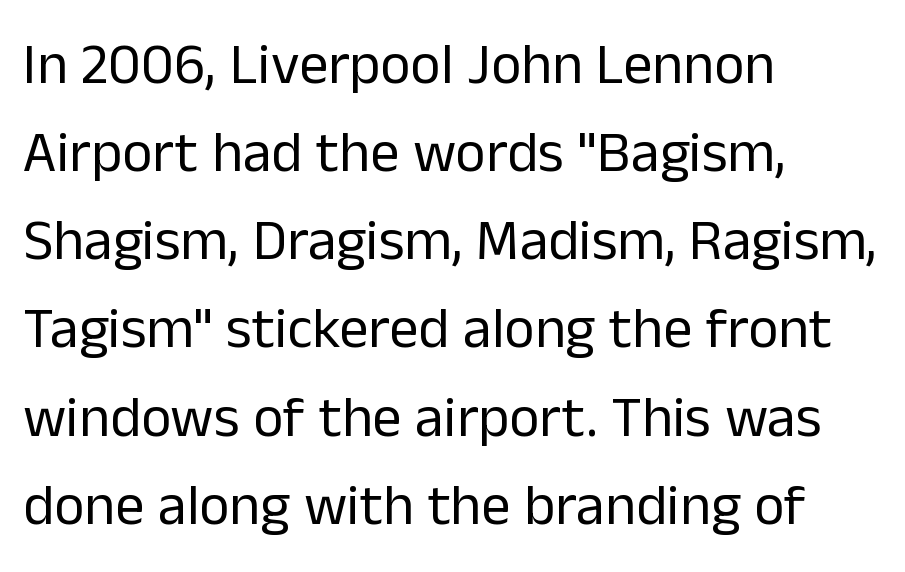
The image shows 58 px regular-weight sans-serif type, upright; set left-aligned, normal line spacing (1.52x), normal letter spacing, not underlined; low stroke contrast and a medium x-height.
